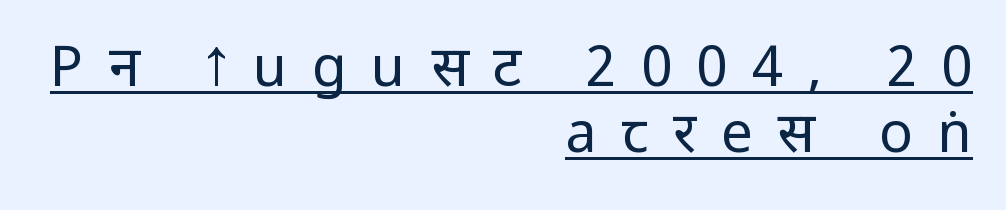
The passage is arranged like a letterhead date or caption credit — flush right. The face used here is a sans, in the tradition of grotesques and geometrics. Does a line run under the words? Yes, clearly. Observe the wide spacing: letters keep a clear distance from each other. The lettering holds an erect, upright posture throughout.
